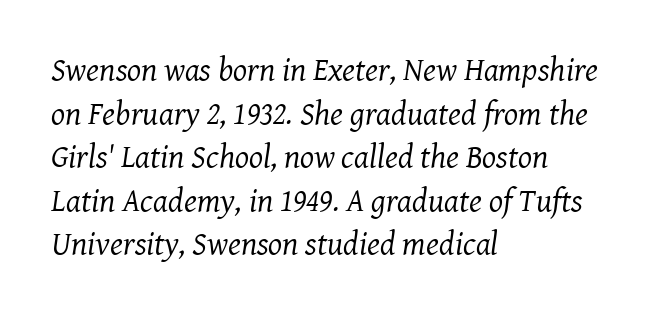
The image shows 33 px regular-weight serif type, italic (leaning right); set left-aligned, normal line spacing (1.32x), normal letter spacing, not underlined; medium stroke contrast and a medium x-height.
